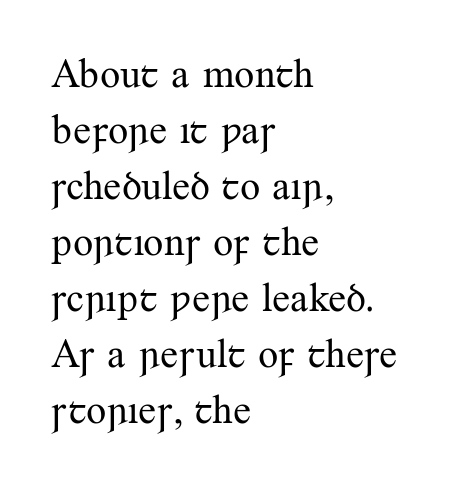
Characters remain perfectly vertical along every line. Unbolded letterforms with no extra heft. Underline: absent. Note: serifs present on the glyphs.
